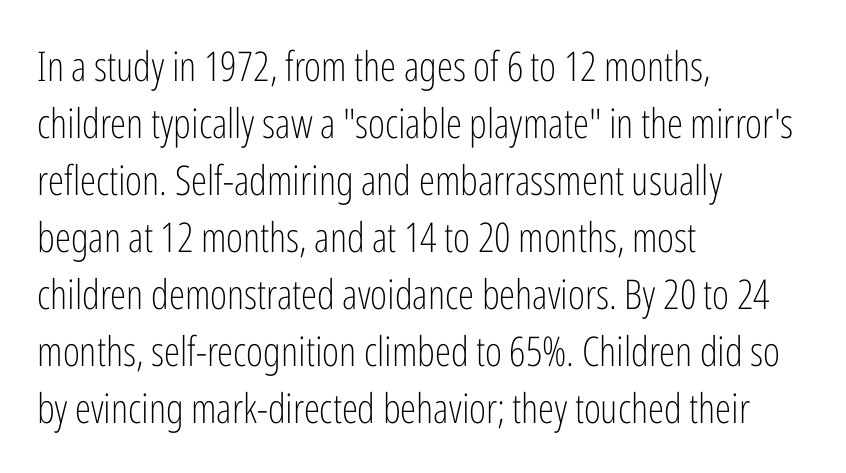
{"serif": "no", "italic": "no", "bold": "no", "weight": "light", "width": "condensed", "stroke_contrast": "low", "x_height": "medium", "monospaced": "no", "underline": "no", "align": "left", "line_spacing": "normal", "line_spacing_ratio": 1.39, "letter_spacing": "normal", "letter_spacing_em": 0.0, "glyph_px": 41}
